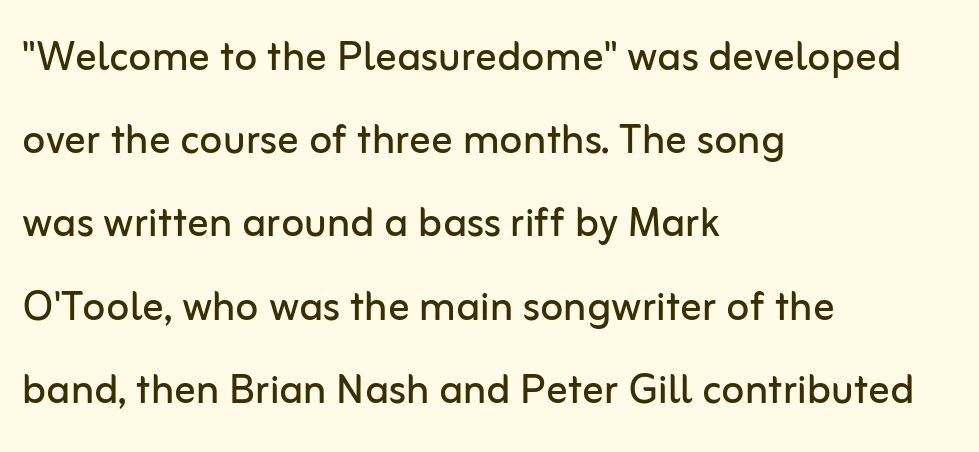
This rendering leaves character spacing at its baseline value. The passage is arranged the way most books set body copy — flush left. Successive baselines arrive at the customary interval. Has an underline been added? It has not. The axis of the letterforms is exactly vertical. This is sans-serif lettering, the kind often seen on screens and signage.
